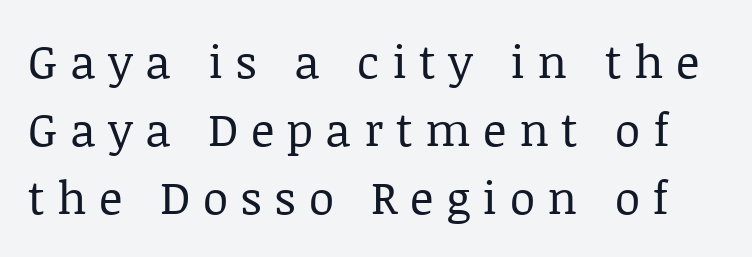
The image shows 46 px regular-weight serif type, upright; set normal line spacing (1.48x), unusually wide letter spacing (+0.27 em), not underlined; low stroke contrast and a large x-height.
